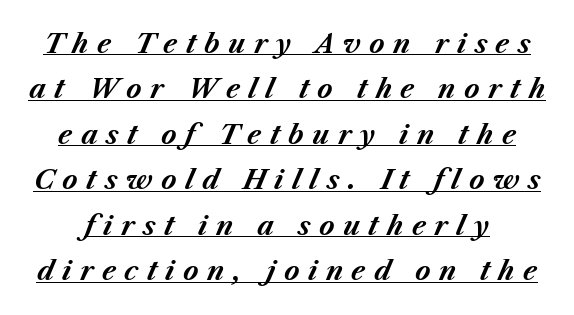
Yep, that's italic — everything's leaning. This is underlined copy, the kind a proofreader might mark for attention. The passage shown has open, widely tracked lettering throughout. The glyphs have the mass of a bold cut.
